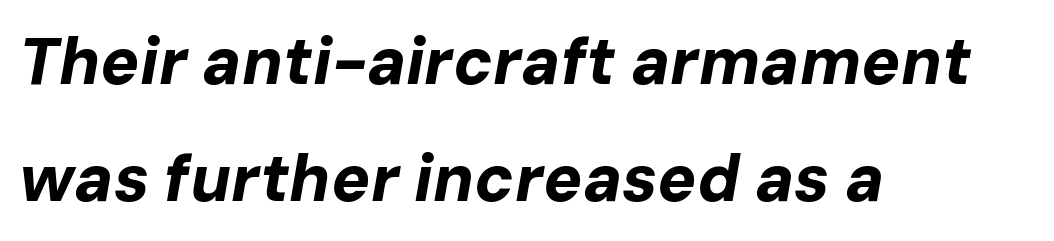
Q: Is the text bold? A: Yes.
Q: Is the text italic (slanted)? A: Yes, it leans right by about 10 degrees.
Q: Is the text underlined? A: No.
Q: How is the paragraph aligned? A: Left-aligned.
Q: Is the spacing between letters normal or unusually wide? A: Normal.
Q: Width (condensed, normal, or wide)? A: Normal.
Q: Stroke contrast? A: Low.
Q: x-height? A: Medium.
Q: Monospaced? A: No.
